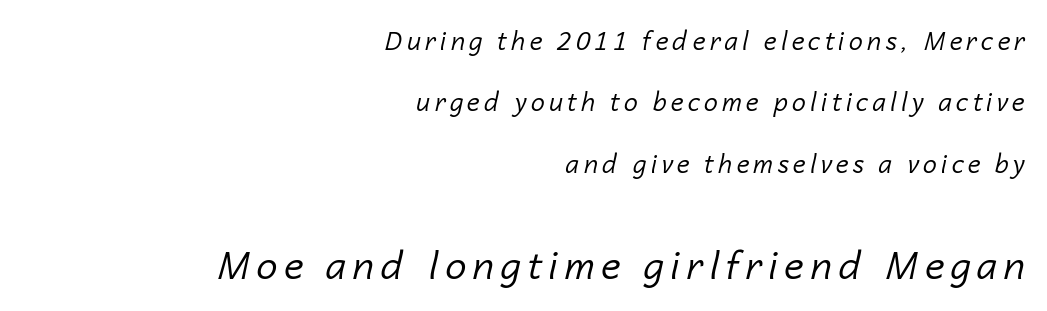
{"italic": "yes", "lean": "right", "slant_degrees": 14, "bold": "no", "weight": "regular", "width": "normal", "stroke_contrast": "low", "x_height": "medium", "monospaced": "no", "underline": "no", "align": "right", "line_spacing": "loose", "line_spacing_ratio": 2.46, "larger_block": "second", "size_ratio": 1.52, "glyph_px": 38}
